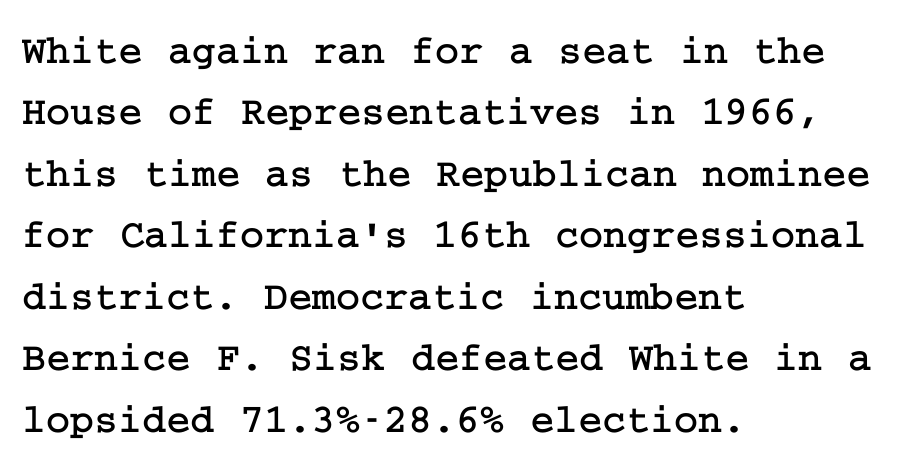
Q: Is the text italic (slanted)? A: No, it is upright.
Q: Is the typeface a serif or a sans-serif typeface? A: Serif.
Q: Is the text underlined? A: No.
Q: How is the paragraph aligned? A: Left-aligned.
Q: Is the spacing between letters normal or unusually wide? A: Normal.
Q: Is the spacing between lines tight, normal or loose? A: Normal.
Q: Width (condensed, normal, or wide)? A: Normal.
Q: Stroke contrast? A: Low.
Q: x-height? A: Medium.
